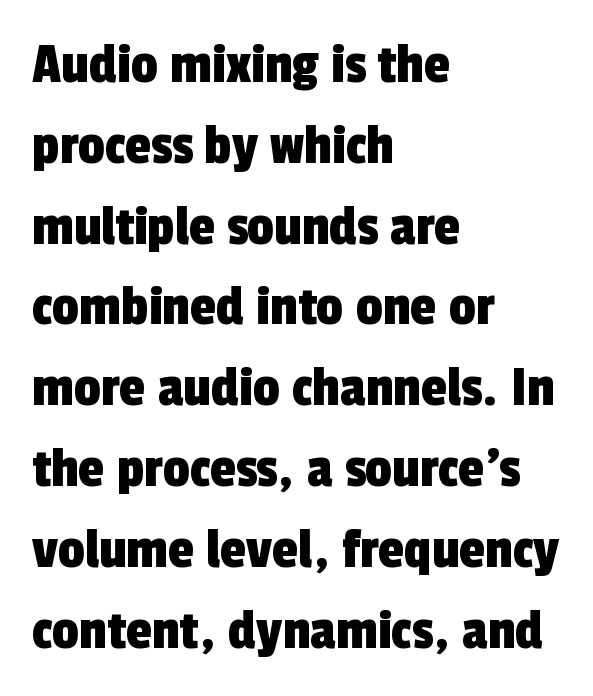
The image shows 59 px condensed sans-serif type; set left-aligned, normal line spacing (1.37x), normal letter spacing, not underlined; a medium x-height.
